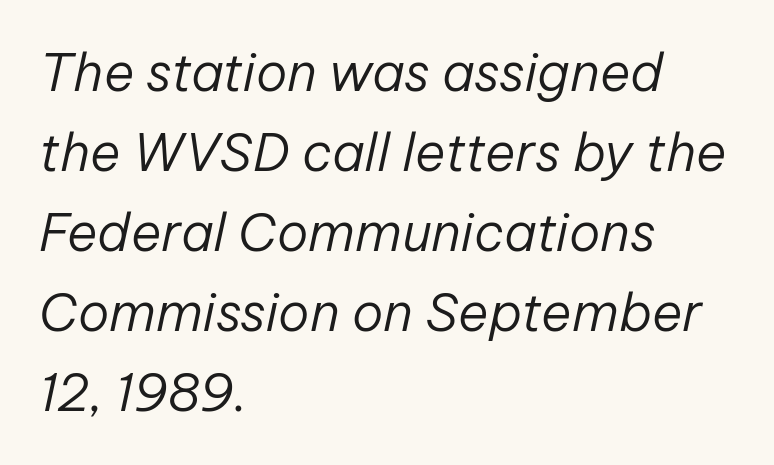
The image shows 52 px regular-weight type, italic (leaning right); set left-aligned, normal line spacing (1.54x), normal letter spacing, not underlined; low stroke contrast and a medium x-height.
